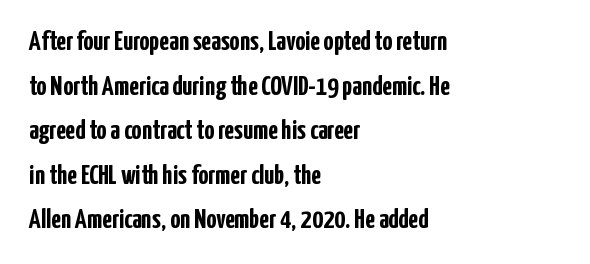
The image shows 28 px semibold, condensed sans-serif type, upright; set left-aligned, normal line spacing (1.59x), normal letter spacing, not underlined; low stroke contrast and a medium x-height.
